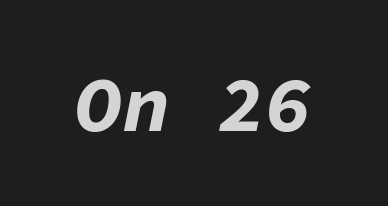
{"italic": "yes", "lean": "right", "slant_degrees": 11, "bold": "yes", "weight": "bold", "width": "normal", "stroke_contrast": "low", "x_height": "medium", "monospaced": "yes", "underline": "no", "letter_spacing": "normal", "letter_spacing_em": 0.0, "glyph_px": 79}
